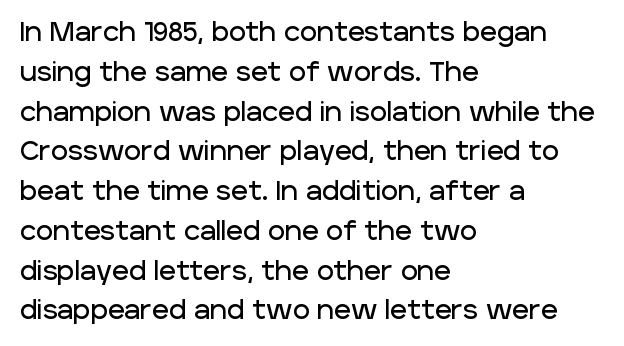
How would I describe the line gaps? Plain and ordinary. Does extra space separate the letters? No, they use regular spacing. These lines stack with their left ends in a neat column. Underlining? Definitely not there. Quick note: not italic, upright.
